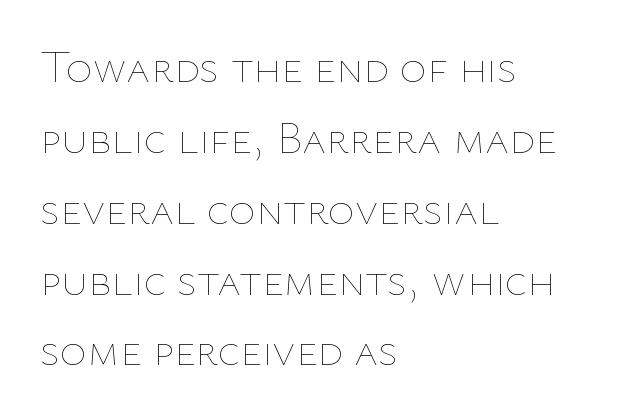
The lines in this sample share a left origin and differ only in where they stop. Honestly, there is no underline to notice here at all. Vertical strokes here are truly vertical. Is the type heavy? It reads as light-to-regular instead. Looks like regular typesetting: each glyph gets only the width it needs. Each word holds together tightly as a unit, with standard inter-letter gaps.
